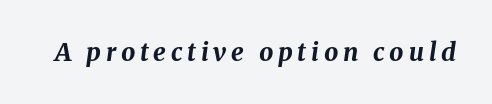
The image shows 25 px bold type, italic (leaning right); set not underlined.
